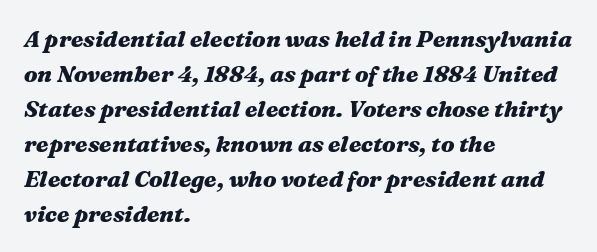
The image shows 23 px bold type, italic (leaning right); set left-aligned, normal line spacing (1.52x), normal letter spacing, not underlined.
